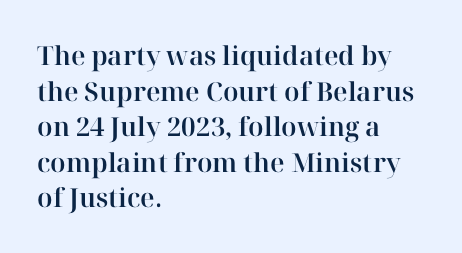
{"italic": "no", "underline": "no", "align": "left", "line_spacing": "normal", "line_spacing_ratio": 1.37, "letter_spacing": "normal", "letter_spacing_em": 0.0, "glyph_px": 26}
